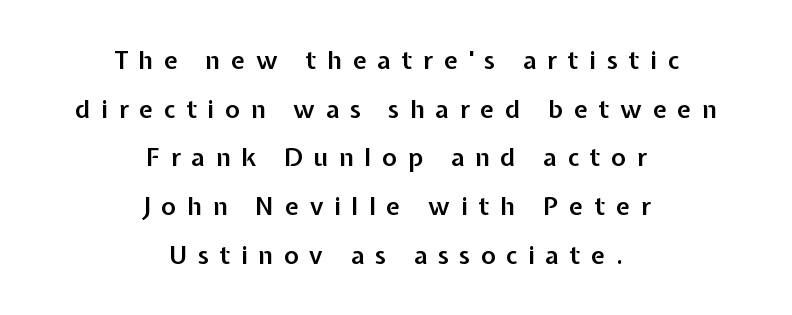
The image shows 25 px text type, upright; set centered, loose line spacing (1.95x), unusually wide letter spacing (+0.43 em), not underlined.
